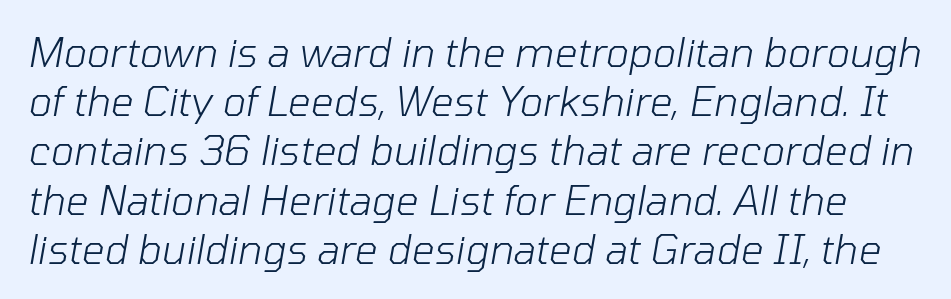
Stroke thickness stays within the range of a standard reading face or lighter. Underlining? Definitely not there. How are the letters spaced? Ordinarily, with no added tracking. The font's italic variant was chosen for this text. Note the varied advance widths — an 'i' is clearly narrower than an 'm'.
